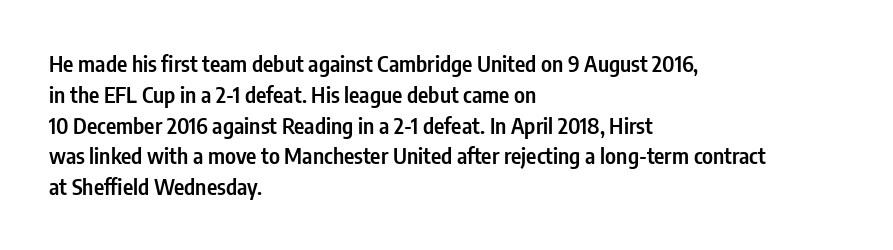
A typesetter would call this zero additional tracking. Decoration check: the copy has no underline. Set as a demibold, roughly 600 on the weight scale. The rendering uses a moderate line-height, typical for paragraphs.
